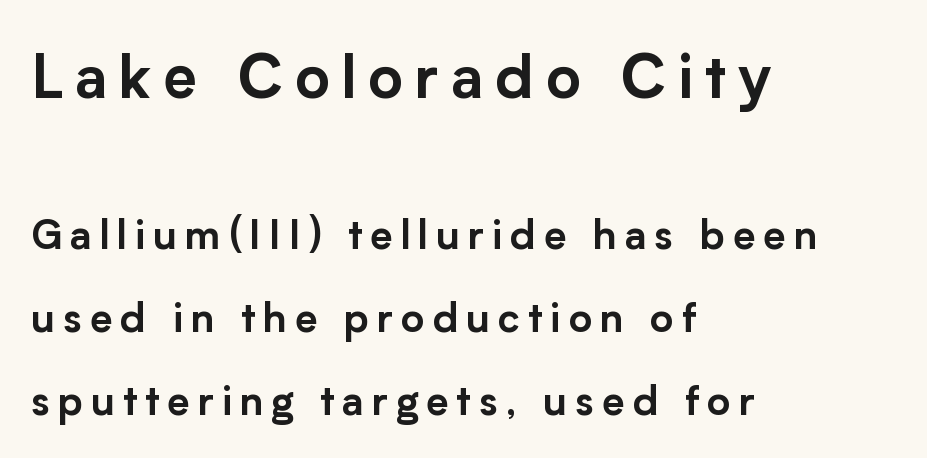
The lettering stays uniformly vertical, giving the passage a roman look. You could only call the tracking loose — the letters float apart. This sample has the flowing, uneven cadence of proportional lettering. The ragged edge is on the right, which tells us the setting is flush left.
